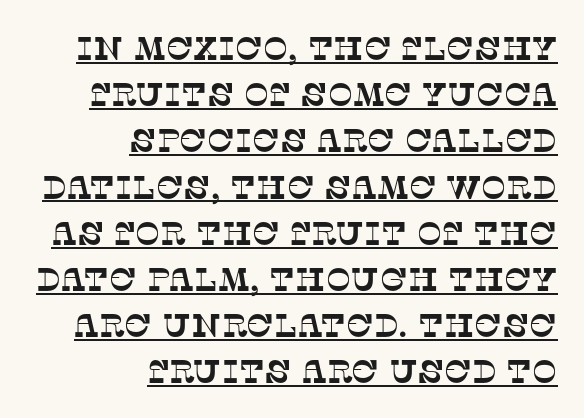
Q: Is the typeface a serif or a sans-serif typeface? A: Serif.
Q: Is the text underlined? A: Yes.
Q: How is the paragraph aligned? A: Right-aligned.
Q: Is the spacing between letters normal or unusually wide? A: Normal.
Q: Is the spacing between lines tight, normal or loose? A: Normal.
Q: Width (condensed, normal, or wide)? A: Normal.
Q: Stroke contrast? A: Low.
Q: x-height? A: Large.
Q: Monospaced? A: No.
